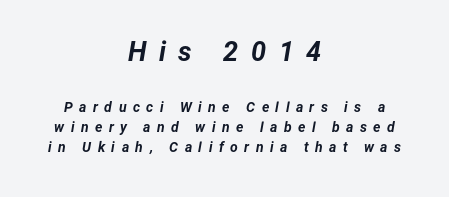
Would a proofreader flag this as italicized? Yes. The passage shown has open, widely tracked lettering throughout. Leading: standard. Only glyphs here, with clear space below each row.
